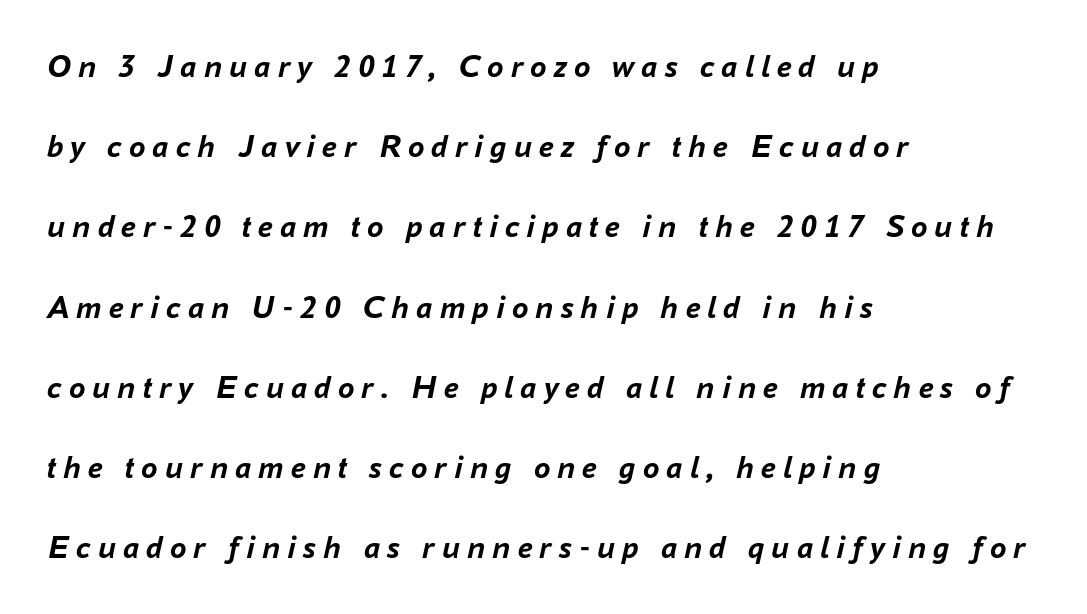
The image shows 33 px semibold type, italic (leaning right); set left-aligned, loose line spacing (2.43x), unusually wide letter spacing (+0.21 em), not underlined; low stroke contrast and a medium x-height.
